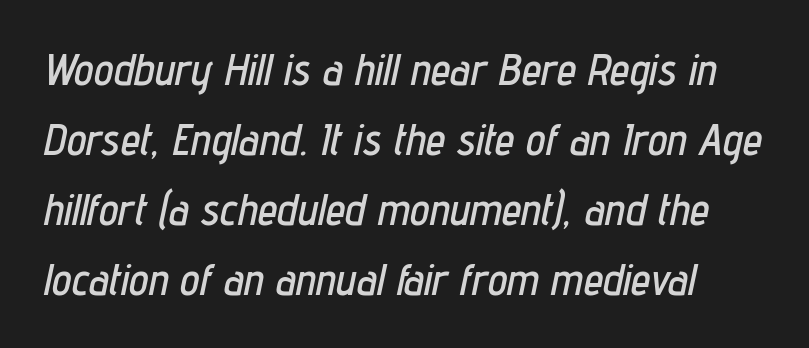
{"italic": "yes", "lean": "right", "slant_degrees": 12, "width": "condensed", "stroke_contrast": "low", "x_height": "medium", "monospaced": "no", "underline": "no", "align": "left", "line_spacing": "normal", "line_spacing_ratio": 1.59, "letter_spacing": "normal", "letter_spacing_em": 0.0, "glyph_px": 44}
